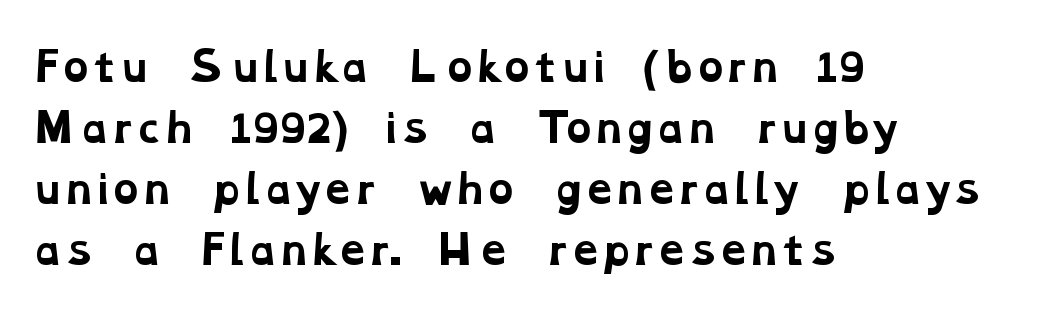
The image shows 39 px bold, wide serif type; set left-aligned, normal line spacing (1.56x), normal letter spacing, not underlined; low stroke contrast and a medium x-height.
